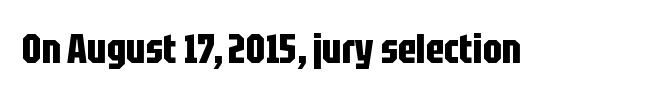
{"serif": "no", "italic": "no", "bold": "yes", "weight": "bold", "width": "condensed", "stroke_contrast": "low", "x_height": "large", "monospaced": "no", "underline": "no", "letter_spacing": "normal", "letter_spacing_em": 0.0, "glyph_px": 41}
